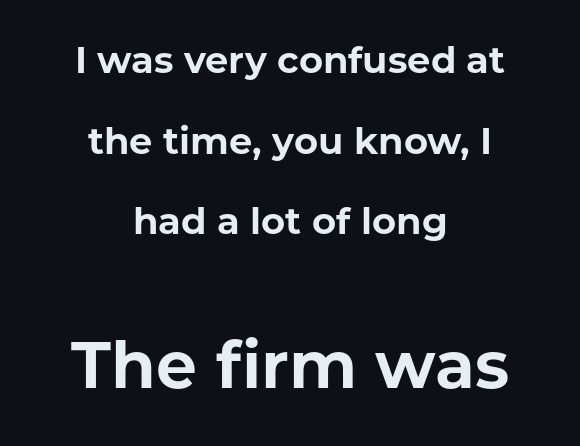
{"serif": "no", "italic": "no", "bold": "yes", "weight": "bold", "width": "normal", "stroke_contrast": "low", "x_height": "medium", "monospaced": "no", "underline": "no", "align": "center", "line_spacing": "loose", "line_spacing_ratio": 2.18, "letter_spacing": "normal", "letter_spacing_em": 0.0, "larger_block": "second", "size_ratio": 1.76, "glyph_px": 65}
